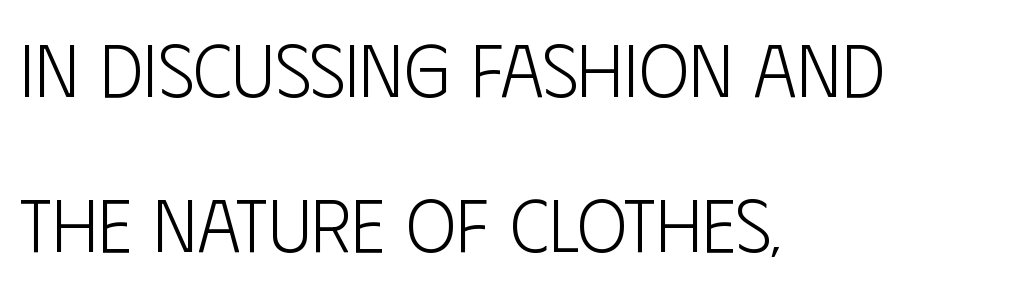
These lines stack with their left ends in a neat column. The text was rendered using a sans face with plain stroke endings. Each letter keeps its own natural width here, so spacing adapts to shape. Letter spacing: default.
